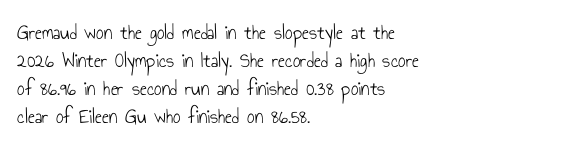
Q: Is the text bold? A: No.
Q: Is the text italic (slanted)? A: No, it is upright.
Q: Is the text underlined? A: No.
Q: How is the paragraph aligned? A: Left-aligned.
Q: Is the spacing between letters normal or unusually wide? A: Normal.
Q: Is the spacing between lines tight, normal or loose? A: Normal.
